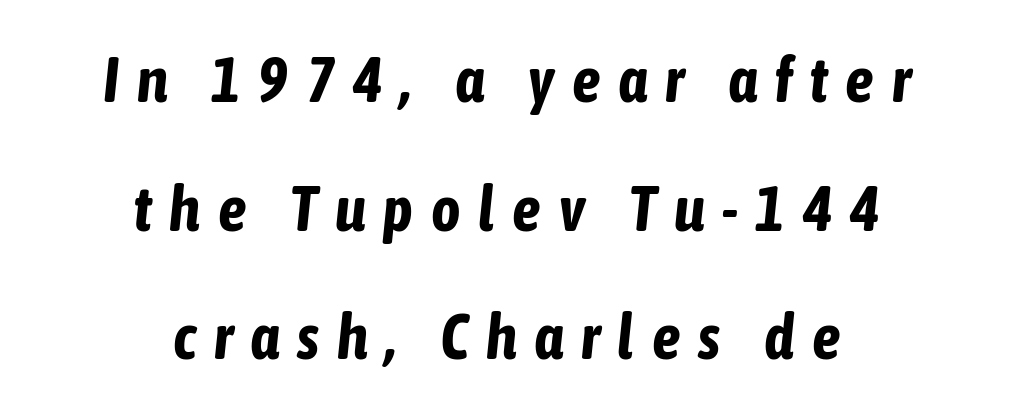
Q: Is the text bold? A: Yes.
Q: Is the text italic (slanted)? A: Yes, it leans right by about 6 degrees.
Q: Is the text underlined? A: No.
Q: How is the paragraph aligned? A: Centered.
Q: Is the spacing between letters normal or unusually wide? A: Unusually wide.
Q: Is the spacing between lines tight, normal or loose? A: Loose.
Q: Width (condensed, normal, or wide)? A: Condensed.
Q: Stroke contrast? A: Low.
Q: x-height? A: Medium.
Q: Monospaced? A: No.
